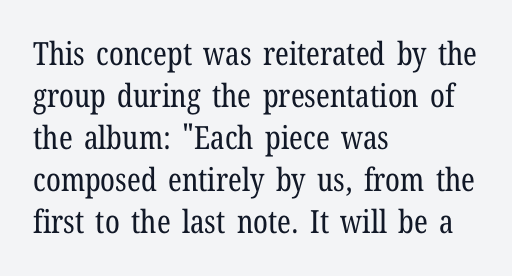
{"serif": "yes", "italic": "no", "bold": "no", "weight": "regular", "width": "condensed", "stroke_contrast": "low", "x_height": "medium", "monospaced": "no", "underline": "no", "align": "left", "line_spacing": "normal", "line_spacing_ratio": 1.31, "letter_spacing": "normal", "letter_spacing_em": 0.0, "glyph_px": 32}
